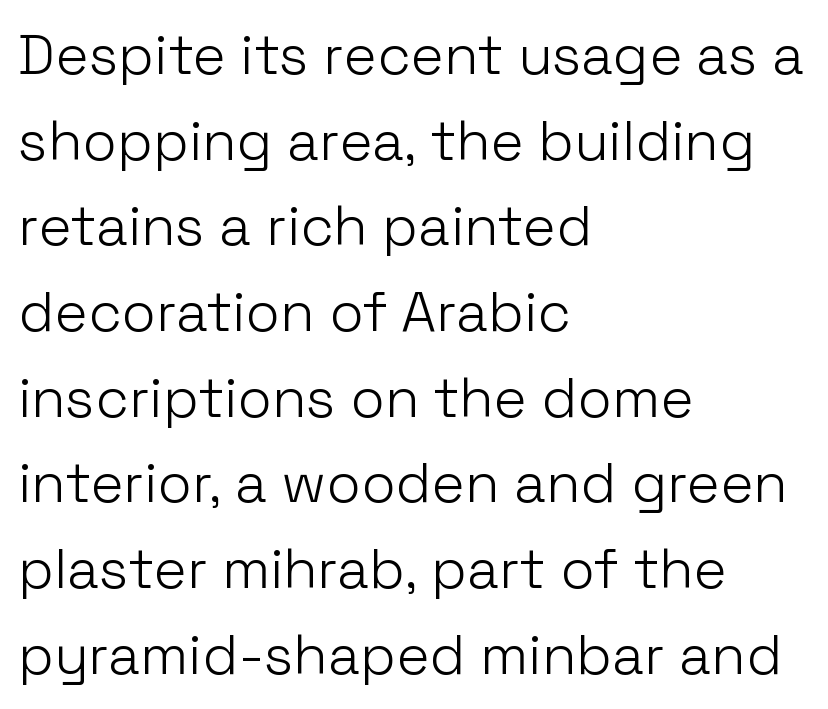
Q: Is the text bold? A: No.
Q: Is the text italic (slanted)? A: No, it is upright.
Q: Is the typeface a serif or a sans-serif typeface? A: Sans-serif.
Q: Is the text underlined? A: No.
Q: How is the paragraph aligned? A: Left-aligned.
Q: Is the spacing between letters normal or unusually wide? A: Normal.
Q: Is the spacing between lines tight, normal or loose? A: Normal.
Q: Width (condensed, normal, or wide)? A: Normal.
Q: Stroke contrast? A: Low.
Q: x-height? A: Medium.
Q: Monospaced? A: No.
